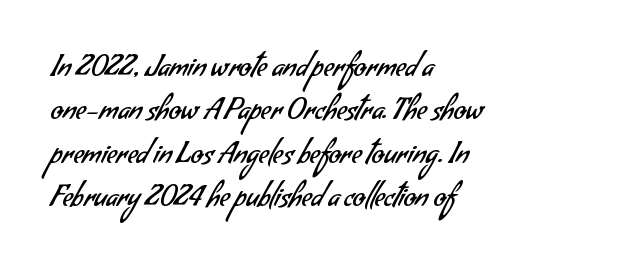
{"serif": "no", "bold": "no", "weight": "regular", "width": "normal", "stroke_contrast": "low", "x_height": "small", "monospaced": "no", "underline": "no", "align": "left", "line_spacing": "normal", "line_spacing_ratio": 1.55, "letter_spacing": "normal", "letter_spacing_em": 0.0, "glyph_px": 28}
